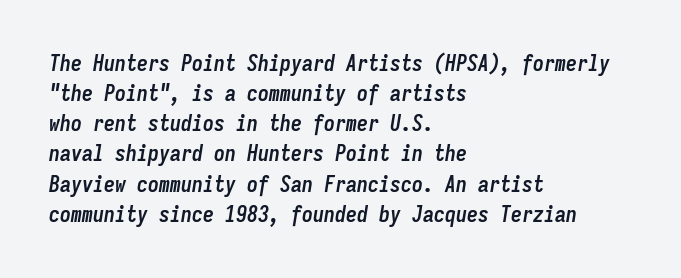
Q: Is the text bold? A: Yes.
Q: Is the text italic (slanted)? A: Yes, it leans right by about 9 degrees.
Q: Is the text underlined? A: No.
Q: How is the paragraph aligned? A: Left-aligned.
Q: Is the spacing between letters normal or unusually wide? A: Normal.
Q: Is the spacing between lines tight, normal or loose? A: Normal.
